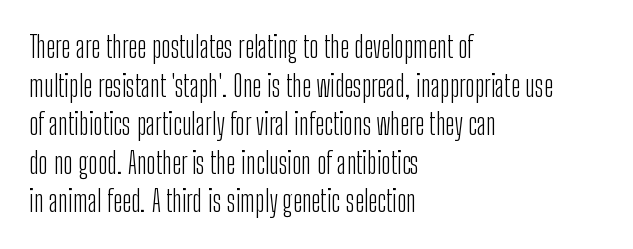
The space directly below the letters is spotless. Standard letterfit; no display-style spreading of the glyphs. The specimen reads as upright at a glance. The letters advance in unequal steps, a hallmark of proportional type.
